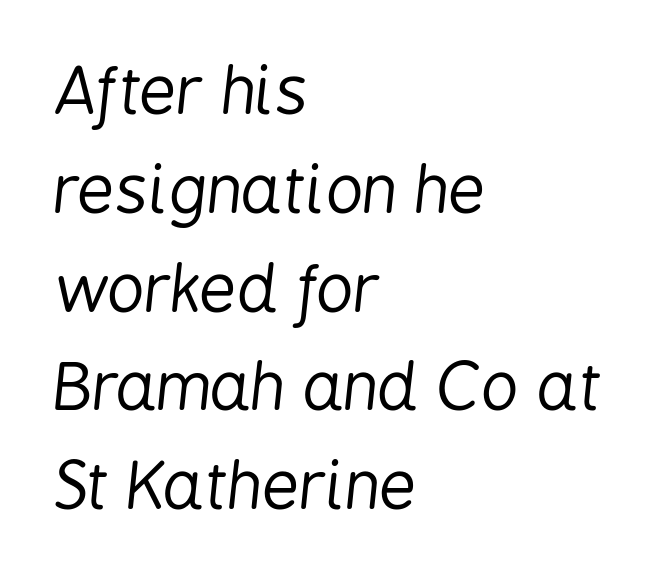
Q: Is the text bold? A: No.
Q: Is the text italic (slanted)? A: Yes, it leans right by about 6 degrees.
Q: Is the text underlined? A: No.
Q: How is the paragraph aligned? A: Left-aligned.
Q: Is the spacing between letters normal or unusually wide? A: Normal.
Q: Is the spacing between lines tight, normal or loose? A: Normal.
Q: Width (condensed, normal, or wide)? A: Condensed.
Q: Stroke contrast? A: Low.
Q: x-height? A: Medium.
Q: Monospaced? A: No.
